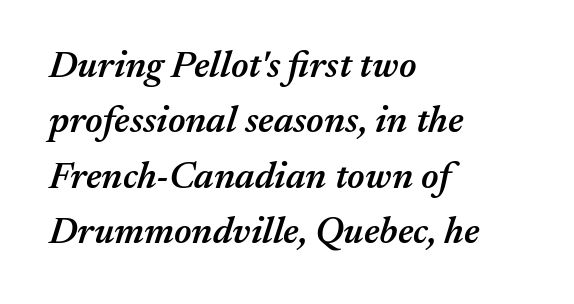
The strip under each line holds only bare page. Observe the lean: these are italic letterforms. Short and long lines alike share a common starting point at left. Set as a demibold, roughly 600 on the weight scale. Note the varied advance widths — an 'i' is clearly narrower than an 'm'.
